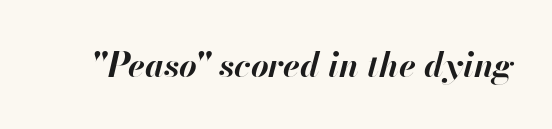
The image shows 34 px bold type, italic (leaning right); set normal letter spacing, not underlined; high stroke contrast and a small x-height.
